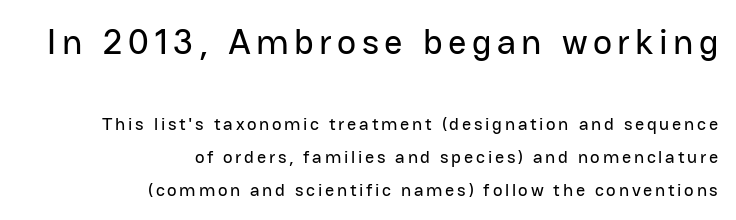
The image shows 36 px sans-serif type, upright; set right-aligned, line spacing 1.82x, not underlined; the first (top) block is 2.0x larger; low stroke contrast and a medium x-height.
